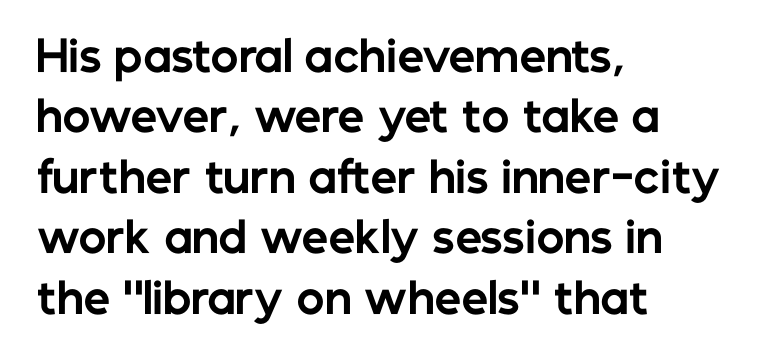
{"serif": "no", "italic": "no", "bold": "yes", "weight": "bold", "width": "normal", "stroke_contrast": "low", "x_height": "medium", "monospaced": "no", "underline": "no", "align": "left", "line_spacing": "normal", "line_spacing_ratio": 1.44, "letter_spacing": "normal", "letter_spacing_em": 0.0, "glyph_px": 42}
